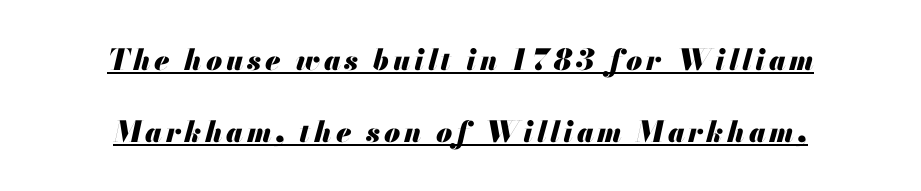
{"italic": "yes", "lean": "right", "slant_degrees": 13, "bold": "yes", "weight": "heavy", "width": "normal", "stroke_contrast": "medium", "x_height": "small", "monospaced": "no", "underline": "yes", "align": "center", "line_spacing": "loose", "line_spacing_ratio": 2.48, "glyph_px": 29}
